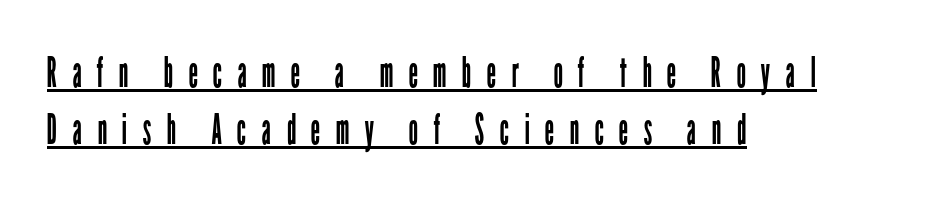
The image shows 42 px regular-weight, condensed sans-serif type, upright; set left-aligned, normal line spacing (1.35x), unusually wide letter spacing (+0.36 em), underlined; low stroke contrast and a medium x-height.
